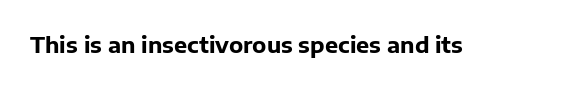
{"italic": "no", "bold": "yes", "underline": "no", "letter_spacing": "normal", "letter_spacing_em": 0.0, "glyph_px": 22}
